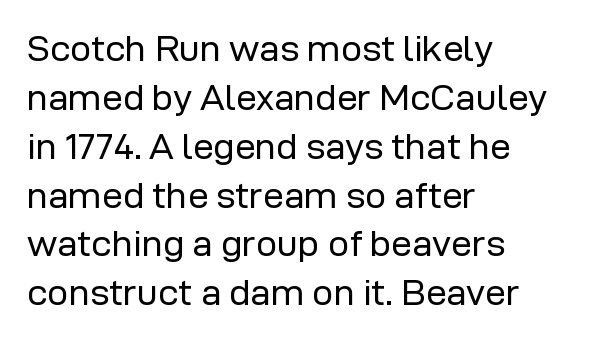
The type is set solid horizontally, with unmodified tracking. The words here are not underlined. A typesetter would call this leading conventional body-copy spacing. No heavy texture on the line: the type isn't bold. These lines are rendered in a variable-pitch font. Typographically, this falls in the sans-serif category.
